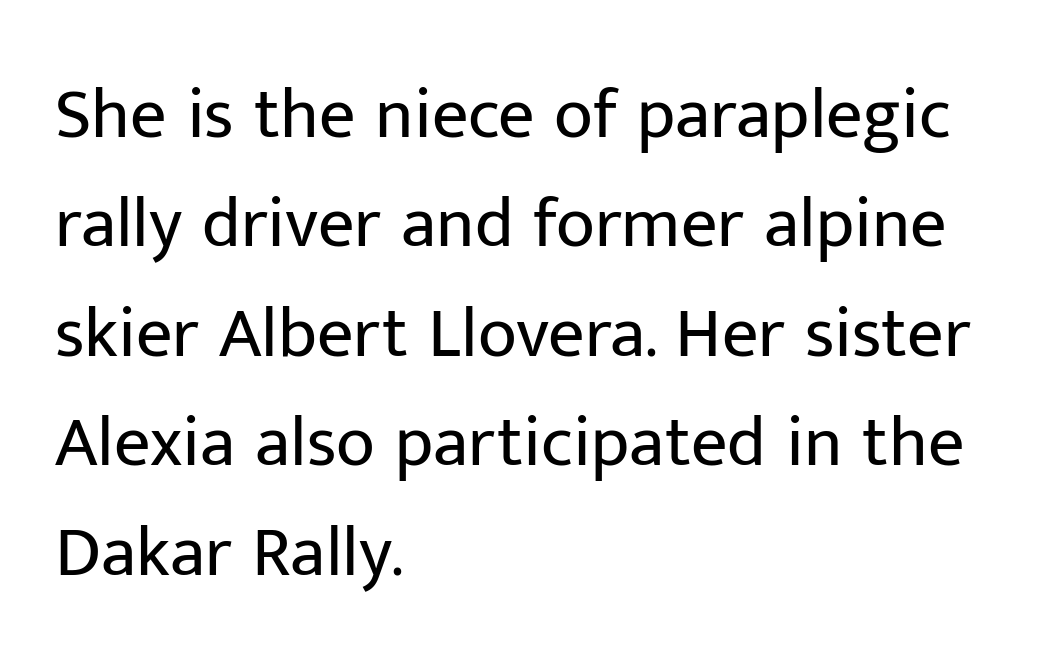
The image shows 72 px regular-weight sans-serif type, upright; set left-aligned, normal line spacing (1.52x), normal letter spacing, not underlined; low stroke contrast and a medium x-height.
